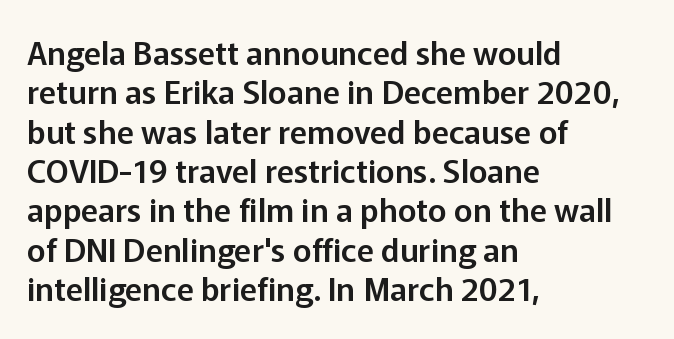
{"serif": "no", "italic": "no", "width": "normal", "stroke_contrast": "low", "x_height": "medium", "monospaced": "no", "underline": "no", "align": "left", "line_spacing_ratio": 1.23, "letter_spacing": "normal", "letter_spacing_em": 0.0, "glyph_px": 32}
